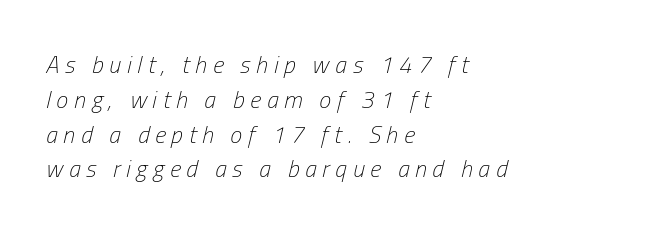
The image shows 24 px text type, italic (leaning right); set left-aligned, normal line spacing (1.45x), unusually wide letter spacing (+0.24 em), not underlined.
